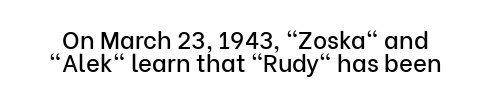
{"italic": "no", "underline": "no", "line_spacing": "tight", "line_spacing_ratio": 0.95, "letter_spacing": "normal", "letter_spacing_em": 0.0, "glyph_px": 24}
